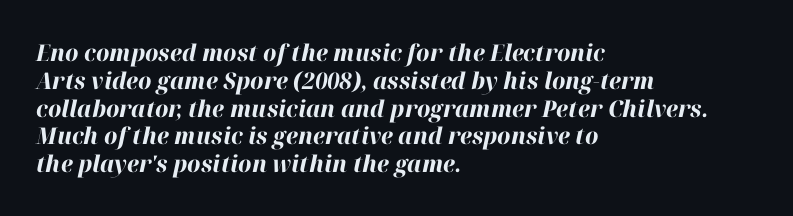
Alignment: flush left. Lines of text with bare space underneath. The letters are bold, with thick, heavy strokes. Inter-character spacing is left at the font's built-in metrics. Slant detected: the letters are inclined.
